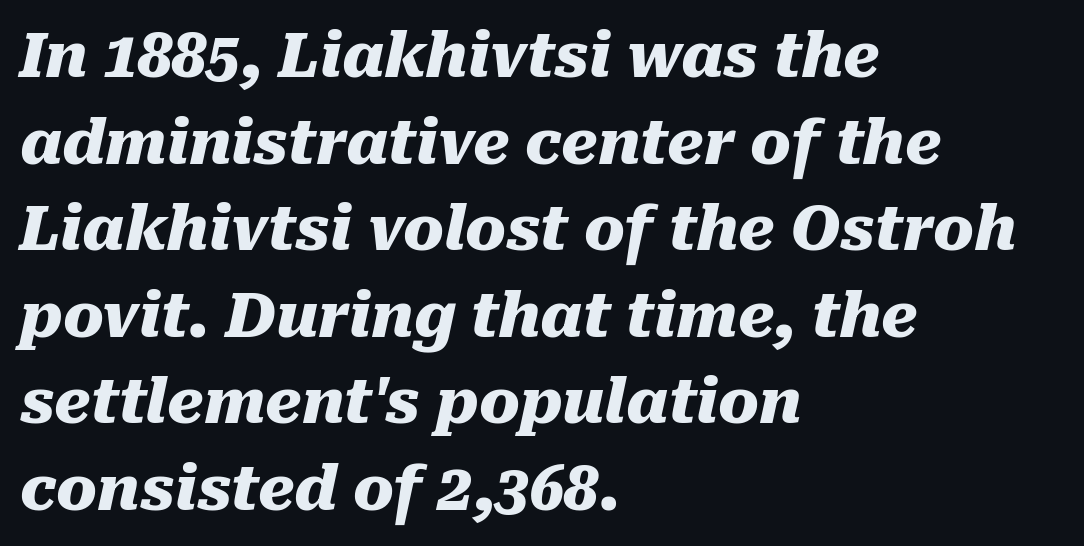
The image shows 61 px heavy type, italic (leaning right); set left-aligned, normal line spacing (1.42x), normal letter spacing, not underlined; medium stroke contrast and a medium x-height.
